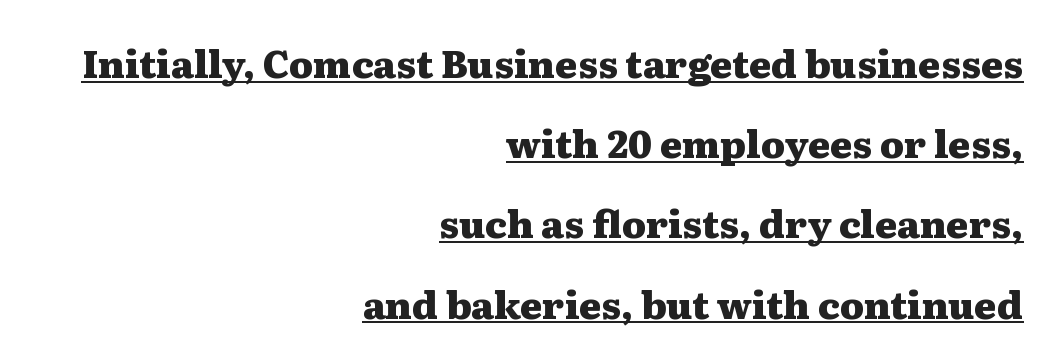
I'd call this a serif setting — the letters wear small feet. Underlined type. Notice the wide empty band between every row — that's loose leading. Is the block centered? No — it sits flush against the right margin.
